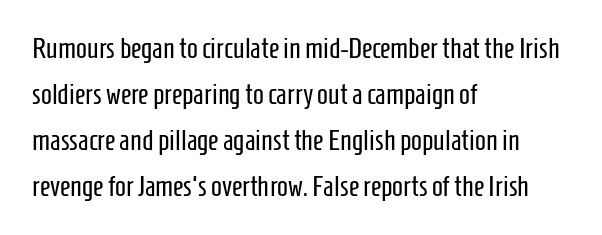
Here the glyphs are tracked normally, forming tight word shapes. The passage shown is typed in a proportional face where columns would drift. A roman cut, with each character standing at attention. Stroke terminals: plain, sans-serif. Layout note: lines flush left. Plain, unruled lines of type.
